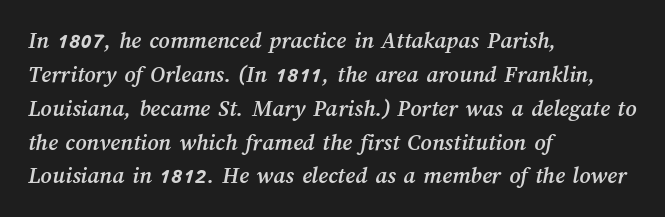
The image shows 24 px text type; set left-aligned, normal line spacing (1.41x), normal letter spacing, not underlined.
